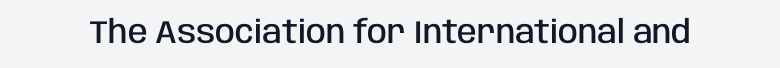
{"serif": "no", "italic": "no", "bold": "semi", "weight": "semibold", "width": "condensed", "stroke_contrast": "low", "x_height": "large", "monospaced": "no", "underline": "no", "letter_spacing": "normal", "letter_spacing_em": 0.0, "glyph_px": 32}
